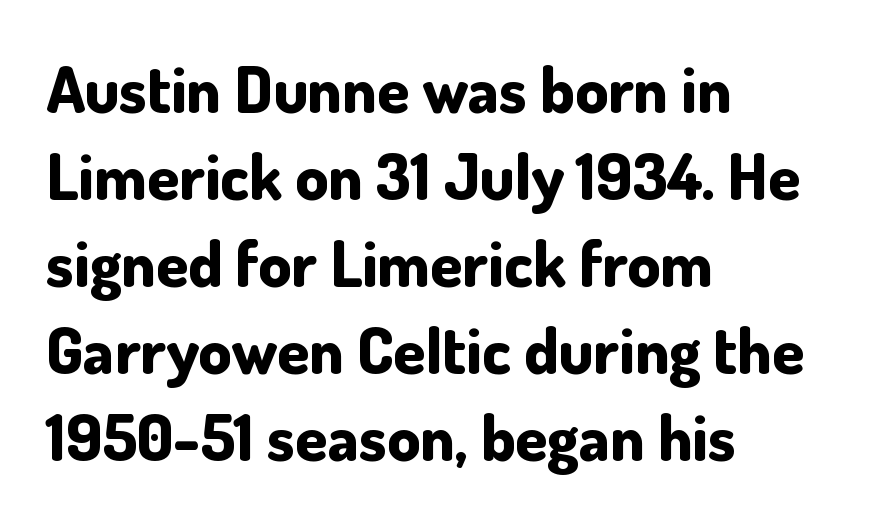
{"serif": "no", "italic": "no", "bold": "yes", "weight": "bold", "width": "normal", "stroke_contrast": "low", "x_height": "small", "monospaced": "no", "underline": "no", "align": "left", "line_spacing": "normal", "line_spacing_ratio": 1.34, "letter_spacing": "normal", "letter_spacing_em": 0.0, "glyph_px": 65}
